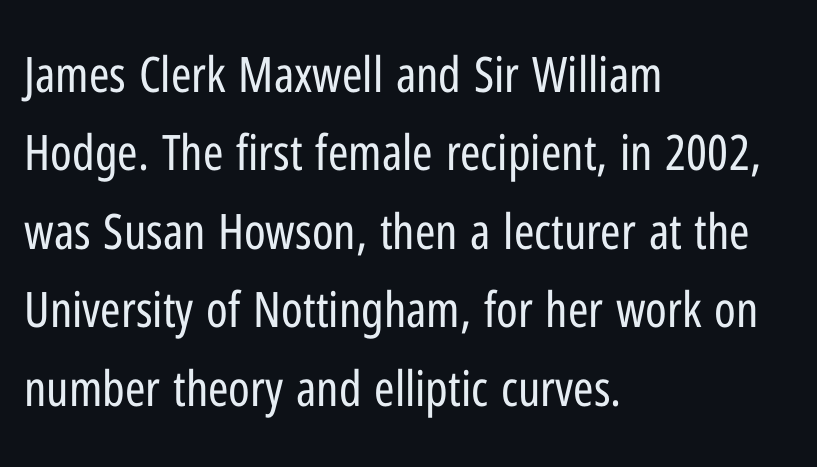
Each letter keeps its own natural width here, so spacing adapts to shape. The letters stand upright; this is a roman face. Weight: regular or lighter. This sample uses plain, unmodified letter spacing. The gap between lines stays unmarked.
